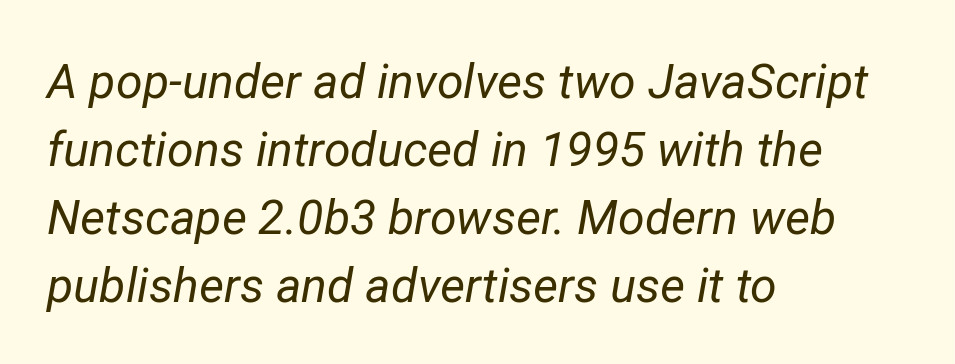
Q: Is the text bold? A: No.
Q: Is the text italic (slanted)? A: Yes, it leans right by about 12 degrees.
Q: Is the text underlined? A: No.
Q: How is the paragraph aligned? A: Left-aligned.
Q: Is the spacing between letters normal or unusually wide? A: Normal.
Q: Is the spacing between lines tight, normal or loose? A: Normal.
Q: Width (condensed, normal, or wide)? A: Normal.
Q: Stroke contrast? A: Low.
Q: x-height? A: Medium.
Q: Monospaced? A: No.
